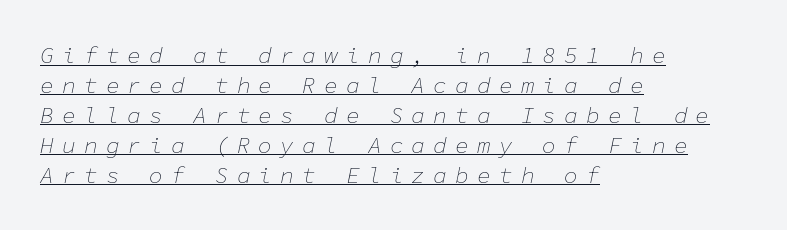
These lines have a slow, spaced-out rhythm from letter to letter. The lines in this sample share a left origin and differ only in where they stop. Rendered with sloped, italic letterforms. Heaviness? Minimal to ordinary, like unemphasized prose.
